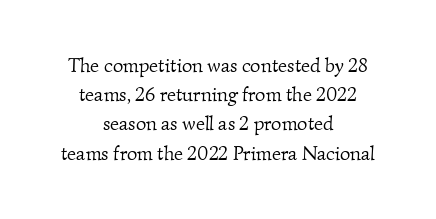
Q: Is the text bold? A: No.
Q: Is the text underlined? A: No.
Q: How is the paragraph aligned? A: Centered.
Q: Is the spacing between letters normal or unusually wide? A: Normal.
Q: Is the spacing between lines tight, normal or loose? A: Normal.
